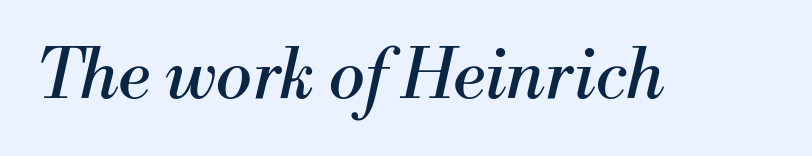
The letterforms sit at book weight or below. Nothing unusual about the tracking: characters are spaced as the font intends. Spacing verdict: proportional, widths tailored to each character. Posture: slanted.
